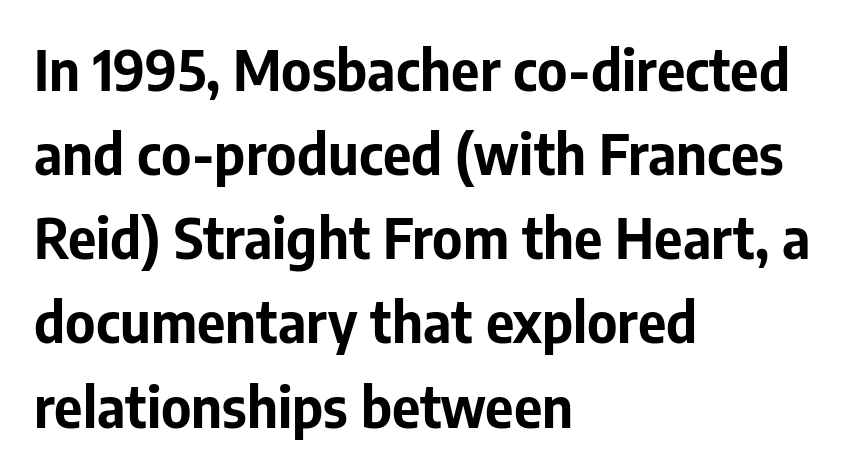
The image shows 55 px bold sans-serif type, upright; set left-aligned, normal line spacing (1.53x), normal letter spacing, not underlined; low stroke contrast and a medium x-height.
